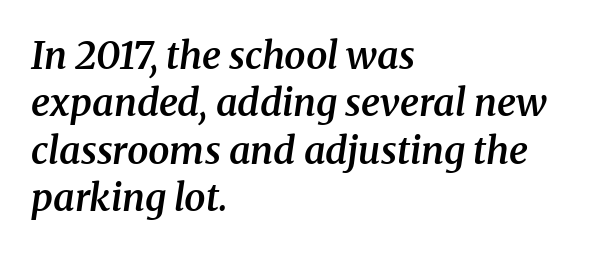
{"serif": "yes", "italic": "yes", "lean": "right", "slant_degrees": 8, "bold": "semi", "weight": "semibold", "width": "normal", "stroke_contrast": "medium", "x_height": "medium", "monospaced": "no", "underline": "no", "align": "left", "line_spacing": "normal", "line_spacing_ratio": 1.25, "letter_spacing": "normal", "letter_spacing_em": 0.0, "glyph_px": 38}
